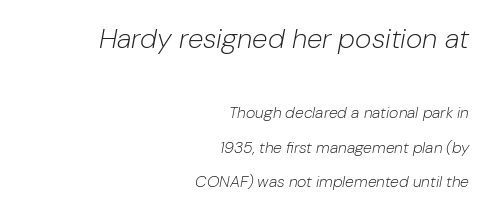
Q: Is the text bold? A: No.
Q: Is the text italic (slanted)? A: Yes, it leans right by about 10 degrees.
Q: Is the text underlined? A: No.
Q: How is the paragraph aligned? A: Right-aligned.
Q: Is the spacing between letters normal or unusually wide? A: Normal.
Q: Is the spacing between lines tight, normal or loose? A: Loose.
Q: Which block of text is set in a larger size, the first (top) or the second (bottom)? A: The first (top) one.
Q: Width (condensed, normal, or wide)? A: Normal.
Q: Stroke contrast? A: Low.
Q: x-height? A: Medium.
Q: Monospaced? A: No.
